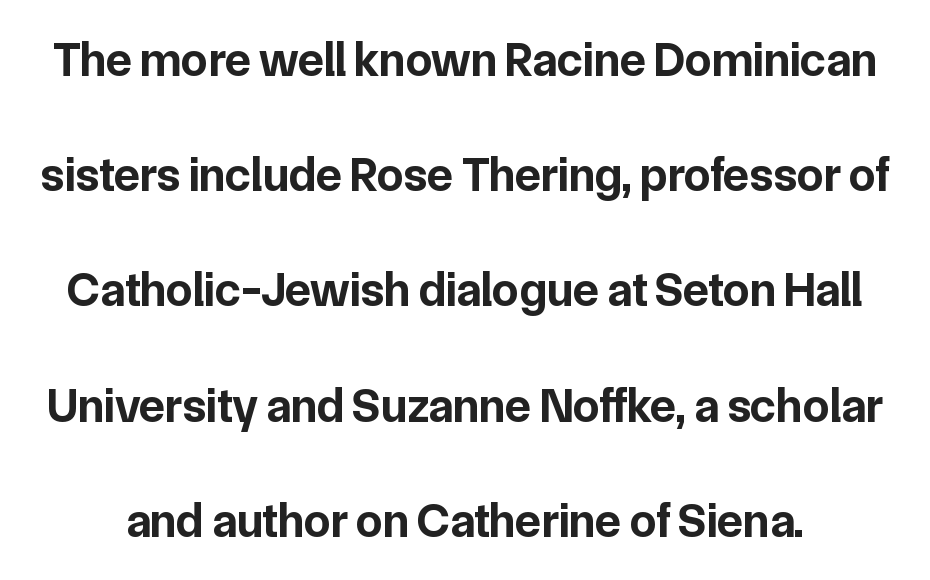
Designer's note — italics off, roman on. The space directly below the letters is spotless. Glyph-to-glyph distance matches everyday printed text. Each new line begins a long way beneath the previous one. Type style note: lacks serifs. Is the type bold? Yes — the strokes are clearly thick and heavy.
